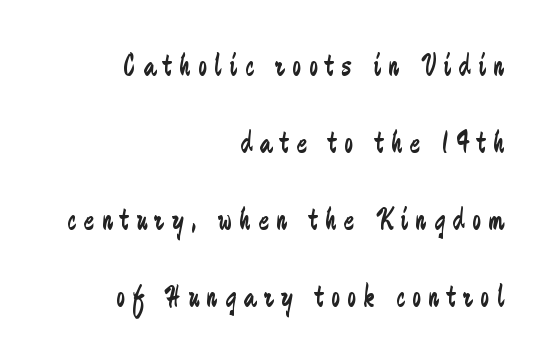
Q: Is the text bold? A: No.
Q: Is the text italic (slanted)? A: Yes.
Q: Is the typeface a serif or a sans-serif typeface? A: Sans-serif.
Q: Is the text underlined? A: No.
Q: How is the paragraph aligned? A: Right-aligned.
Q: Is the spacing between letters normal or unusually wide? A: Unusually wide.
Q: Is the spacing between lines tight, normal or loose? A: Loose.
Q: Width (condensed, normal, or wide)? A: Condensed.
Q: Stroke contrast? A: Low.
Q: x-height? A: Medium.
Q: Monospaced? A: No.
